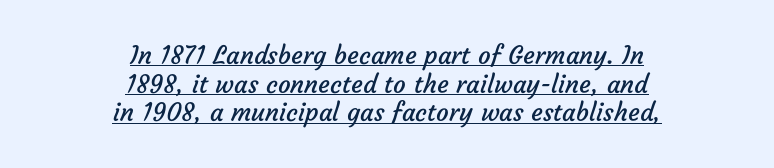
The weight tops out at a normal text grade. Regarding leading, the lines here are crowded together. Visually the block forms a symmetrical silhouette, jagged on both flanks. What decoration does the sample have? An underline.
